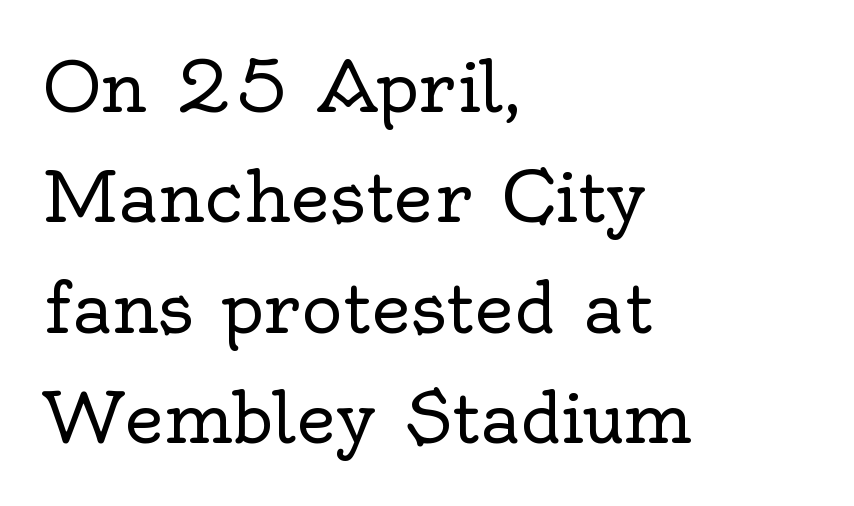
{"serif": "yes", "italic": "no", "bold": "no", "weight": "regular", "width": "normal", "x_height": "small", "monospaced": "no", "underline": "no", "align": "left", "line_spacing": "normal", "line_spacing_ratio": 1.6, "letter_spacing": "normal", "letter_spacing_em": 0.0, "glyph_px": 69}
